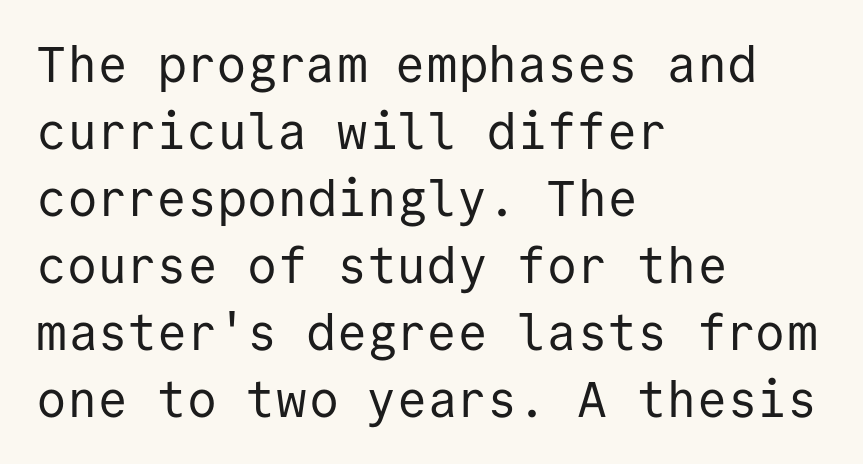
Q: Is the text bold? A: No.
Q: Is the text italic (slanted)? A: No, it is upright.
Q: Is the typeface a serif or a sans-serif typeface? A: Sans-serif.
Q: Is the text underlined? A: No.
Q: How is the paragraph aligned? A: Left-aligned.
Q: Is the spacing between letters normal or unusually wide? A: Normal.
Q: Is the spacing between lines tight, normal or loose? A: Normal.
Q: Width (condensed, normal, or wide)? A: Normal.
Q: Stroke contrast? A: Low.
Q: x-height? A: Medium.
Q: Monospaced? A: Yes.
